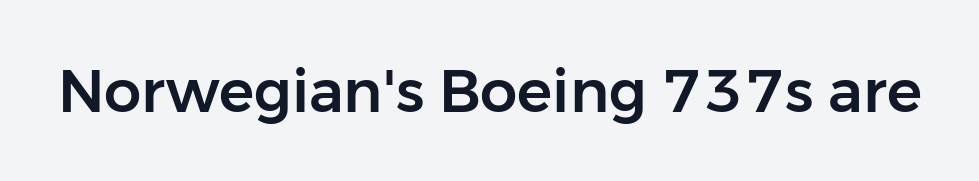
The image shows 59 px sans-serif type, upright; set normal letter spacing, not underlined; low stroke contrast and a medium x-height.
